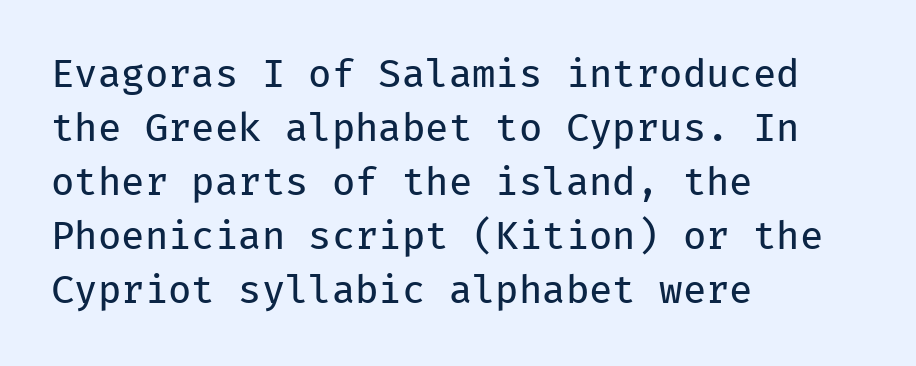
Vertical stems look standard width or narrower in stroke. Designer's note — italics off, roman on. In terms of letterform style, serifs are entirely absent. One glance says typical: line gaps are just what's usual.
